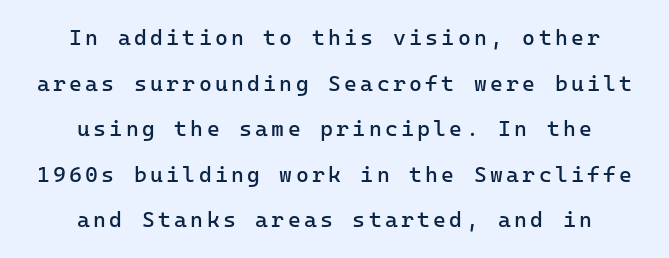
{"italic": "no", "bold": "no", "underline": "no", "align": "center", "line_spacing": "loose", "line_spacing_ratio": 2.07, "glyph_px": 22}
